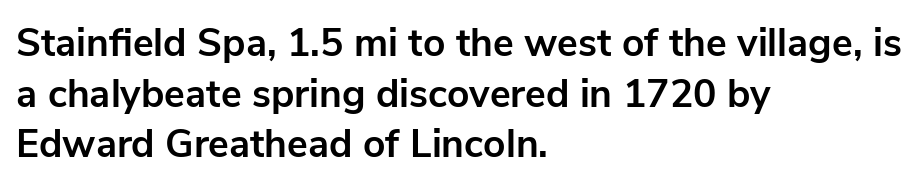
Bold? Absolutely — the strokes are thick and heavy. The designer left line spacing at the default. Looks like regular typesetting: each glyph gets only the width it needs. You could call the tracking neutral — neither tight nor loose.
